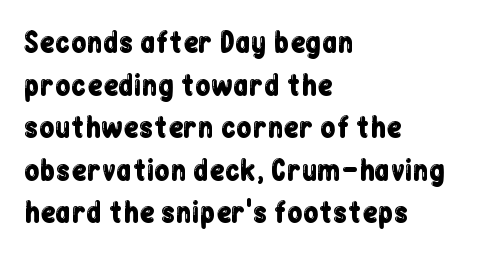
{"serif": "no", "italic": "no", "width": "condensed", "stroke_contrast": "low", "x_height": "medium", "monospaced": "no", "underline": "no", "align": "left", "line_spacing": "normal", "line_spacing_ratio": 1.52, "letter_spacing": "normal", "letter_spacing_em": 0.0, "glyph_px": 28}
